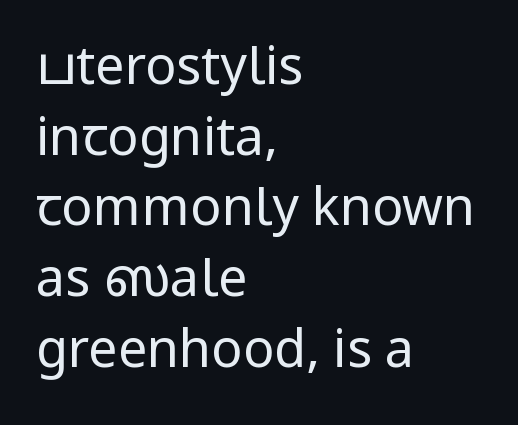
{"serif": "no", "italic": "no", "bold": "no", "weight": "regular", "width": "condensed", "stroke_contrast": "low", "x_height": "large", "monospaced": "no", "underline": "no", "align": "left", "line_spacing": "normal", "line_spacing_ratio": 1.36, "letter_spacing": "normal", "letter_spacing_em": 0.0, "glyph_px": 52}
